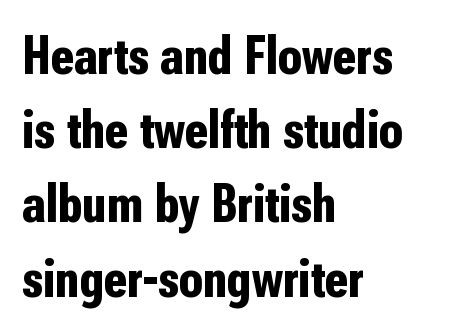
The image shows 55 px bold, condensed sans-serif type, upright; set left-aligned, normal line spacing (1.35x), normal letter spacing, not underlined; low stroke contrast and a medium x-height.
